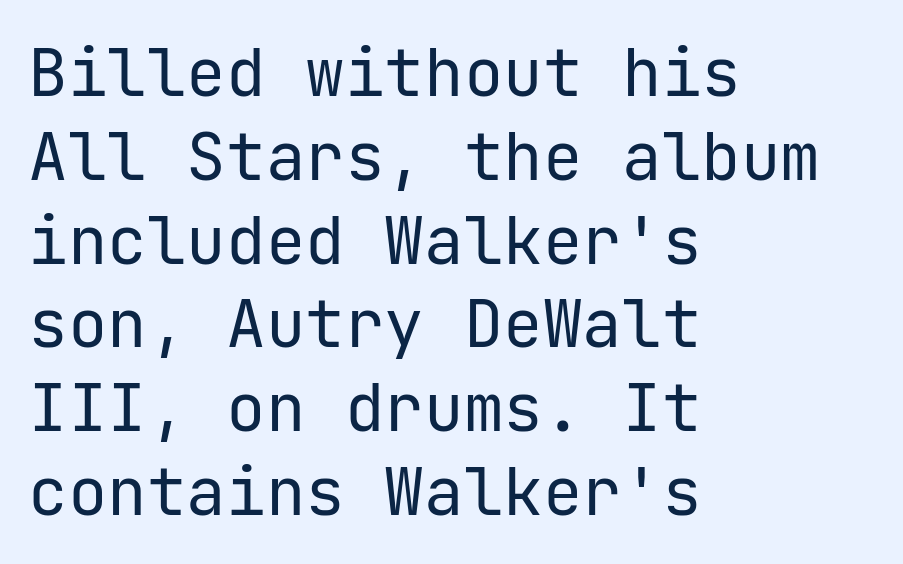
The passage is arranged the way most books set body copy — flush left. Grotesque or geometric, the face here clearly has no serifs. The font sits on the lighter half of the weight spectrum, regular included. Interline gaps are of average width in this sample. Has an underline been added? It has not. Here the glyphs are tracked normally, forming tight word shapes.
